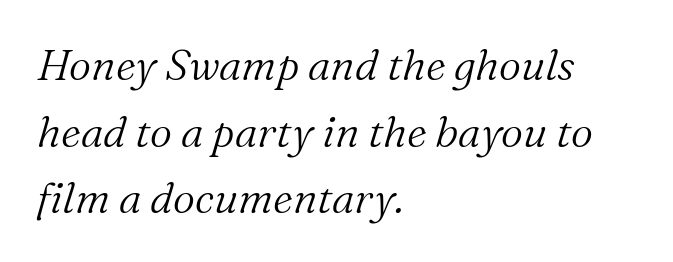
In terms of leading, this rendering sits right in the middle. The face used here is seriffed, in the tradition of book romans. The horizontal fit of the characters is conventional and even. Looks like regular typesetting: each glyph gets only the width it needs.
